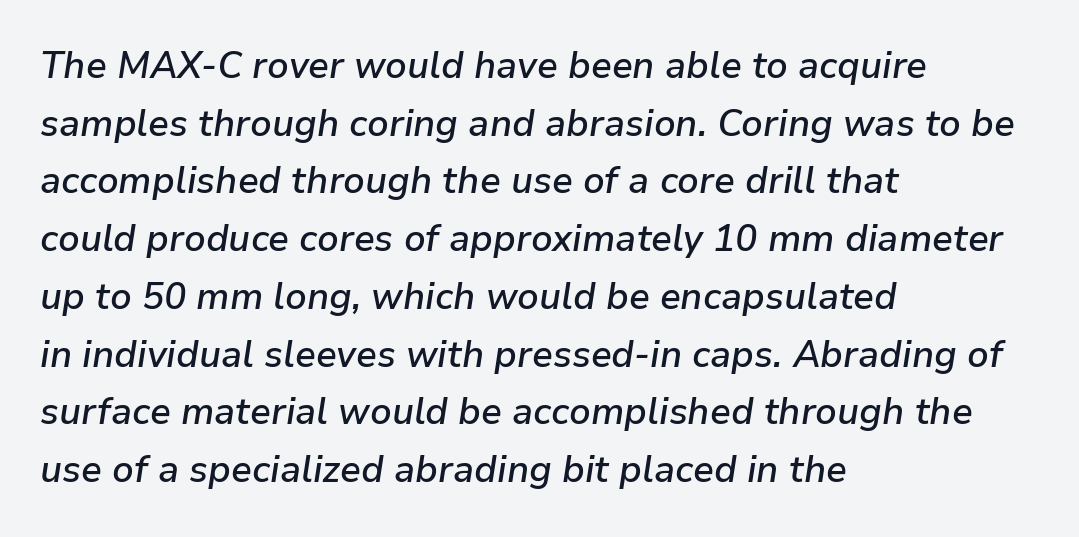
The rendering anchors every line to the left-hand side. Compared with ordinary roman type, these characters are visibly tilted. Looks like regular typesetting: each glyph gets only the width it needs. Vertical spacing — default. Here the glyphs are tracked normally, forming tight word shapes.
